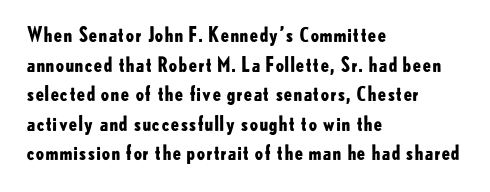
The image shows 20 px bold type, upright; set left-aligned, normal line spacing (1.48x), normal letter spacing, not underlined.
